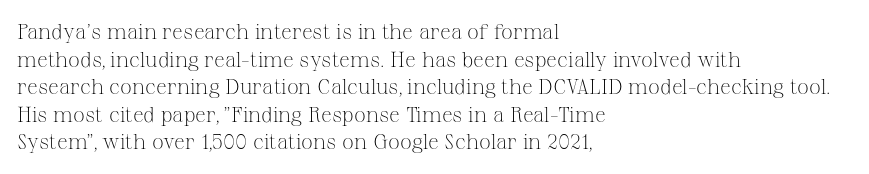
The image shows 21 px text type, upright; set left-aligned, normal line spacing (1.31x), normal letter spacing, not underlined.
